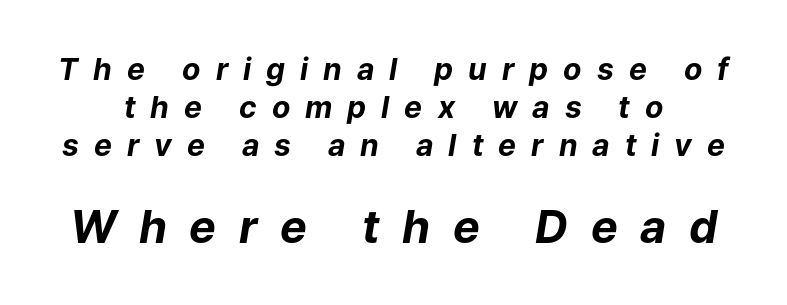
The later block is typeset at a bigger size than the earlier block. Rendered with sloped, italic letterforms. One glance says typical: line gaps are just what's usual. These lines have a slow, spaced-out rhythm from letter to letter.
